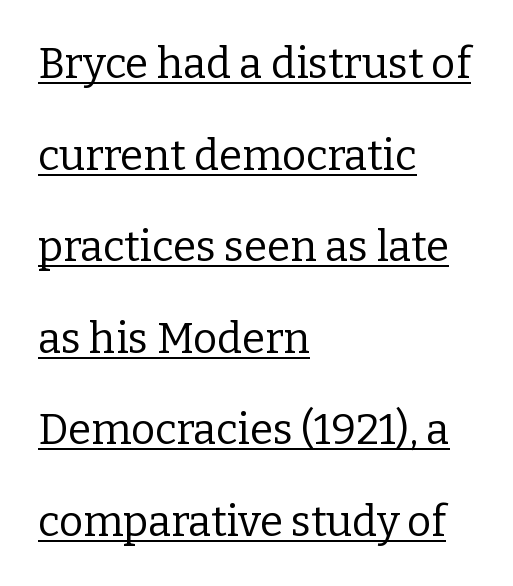
The image shows 42 px regular-weight serif type, upright; set left-aligned, loose line spacing (2.18x), normal letter spacing, underlined; low stroke contrast and a medium x-height.
